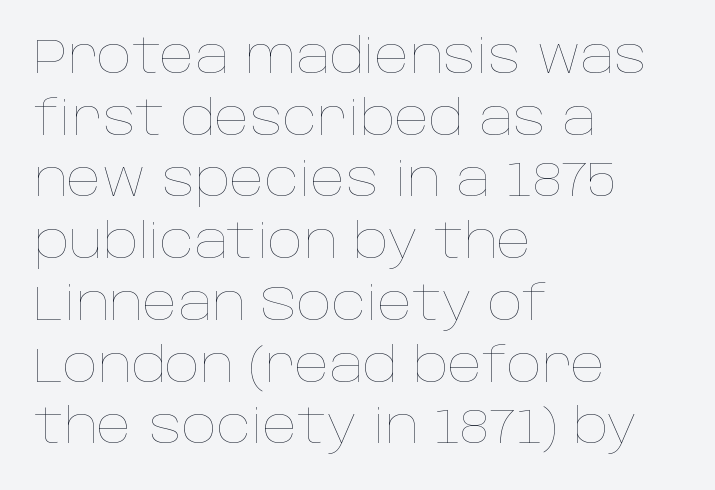
Q: Is the text bold? A: No.
Q: Is the text italic (slanted)? A: No, it is upright.
Q: Is the text underlined? A: No.
Q: How is the paragraph aligned? A: Left-aligned.
Q: Is the spacing between letters normal or unusually wide? A: Normal.
Q: Is the spacing between lines tight, normal or loose? A: Normal.
Q: Width (condensed, normal, or wide)? A: Normal.
Q: Stroke contrast? A: Low.
Q: x-height? A: Large.
Q: Monospaced? A: No.
